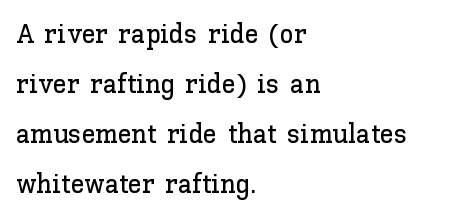
{"italic": "no", "width": "normal", "stroke_contrast": "low", "x_height": "medium", "monospaced": "no", "underline": "no", "align": "left", "line_spacing_ratio": 1.79, "letter_spacing": "normal", "letter_spacing_em": 0.0, "glyph_px": 28}
